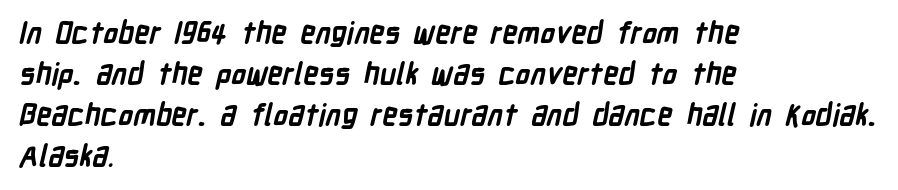
{"serif": "no", "bold": "yes", "weight": "semibold", "width": "condensed", "stroke_contrast": "low", "x_height": "medium", "monospaced": "no", "underline": "no", "align": "left", "line_spacing": "normal", "line_spacing_ratio": 1.37, "letter_spacing": "normal", "letter_spacing_em": 0.0, "glyph_px": 30}
